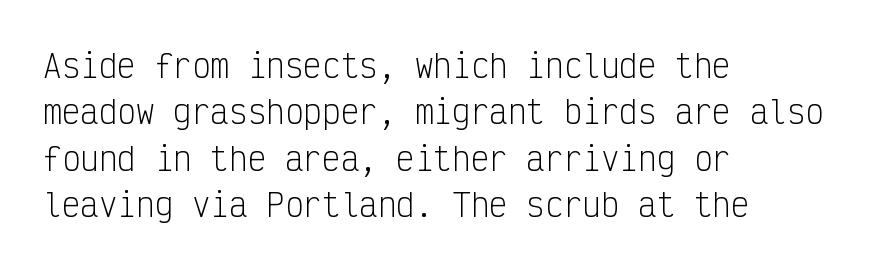
The image shows 31 px light, condensed sans-serif type, upright, monospaced; set left-aligned, normal line spacing (1.5x), normal letter spacing, not underlined; low stroke contrast and a medium x-height.
